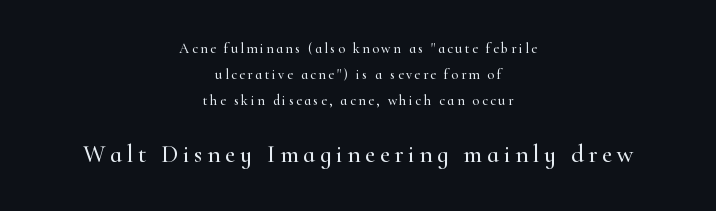
{"italic": "no", "underline": "no", "align": "center", "line_spacing_ratio": 1.86, "larger_block": "second", "size_ratio": 1.79, "glyph_px": 25}
